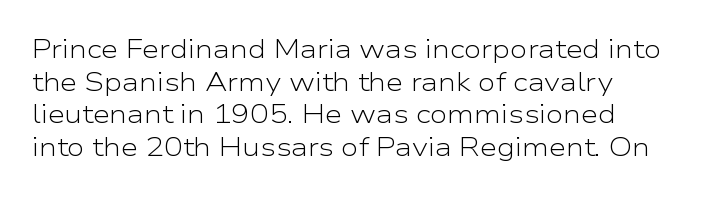
The image shows 25 px text type, upright; set normal line spacing (1.31x), normal letter spacing, not underlined.
